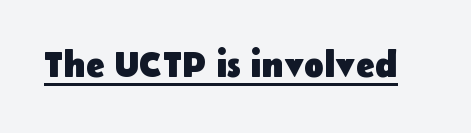
{"serif": "no", "italic": "no", "bold": "yes", "weight": "heavy", "width": "normal", "stroke_contrast": "low", "x_height": "medium", "monospaced": "no", "underline": "yes", "letter_spacing": "normal", "letter_spacing_em": 0.0, "glyph_px": 36}
